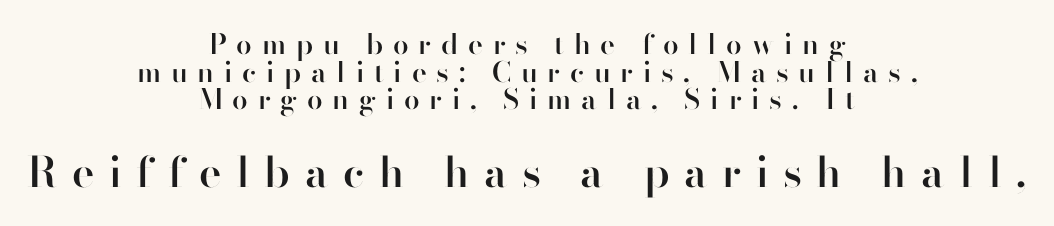
This sample uses an upright cut, with every glyph sitting square on the baseline. The paragraph has two soft edges and a firm central axis. Is there much room between lines? No — they nearly touch. Letters rest on an invisible, unmarked baseline.
